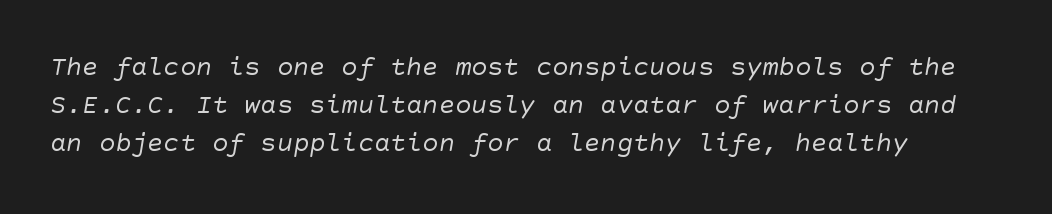
{"bold": "no", "underline": "no", "line_spacing": "normal", "line_spacing_ratio": 1.41, "letter_spacing": "normal", "letter_spacing_em": 0.0, "glyph_px": 27}
